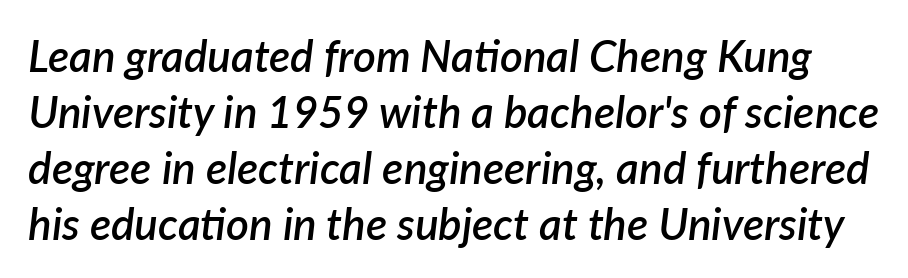
{"italic": "yes", "lean": "right", "slant_degrees": 7, "bold": "semi", "weight": "semibold", "width": "normal", "stroke_contrast": "low", "x_height": "medium", "monospaced": "no", "underline": "no", "line_spacing": "normal", "line_spacing_ratio": 1.27, "letter_spacing": "normal", "letter_spacing_em": 0.0, "glyph_px": 44}
